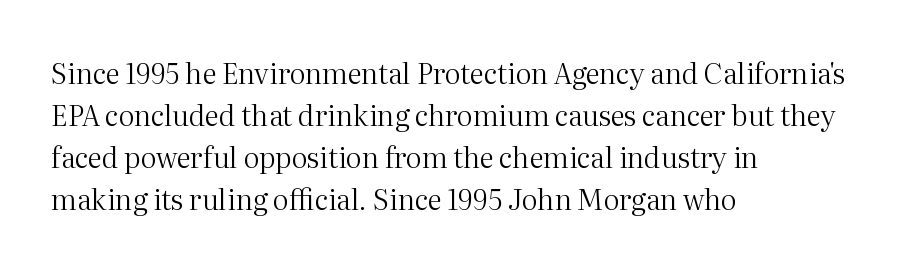
The image shows 28 px regular-weight serif type, upright; set left-aligned, normal line spacing (1.5x), normal letter spacing, not underlined; medium stroke contrast and a medium x-height.
